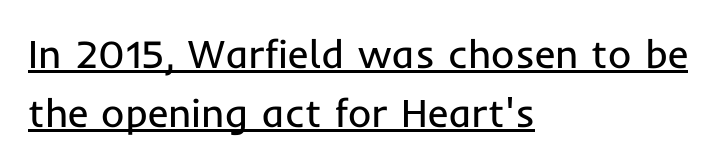
{"serif": "no", "italic": "no", "bold": "no", "weight": "regular", "width": "normal", "stroke_contrast": "low", "x_height": "medium", "monospaced": "no", "underline": "yes", "align": "left", "line_spacing": "normal", "line_spacing_ratio": 1.48, "letter_spacing": "normal", "letter_spacing_em": 0.0, "glyph_px": 40}
